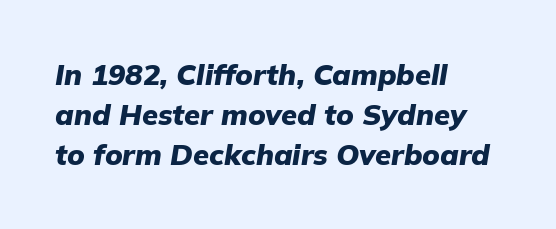
The image shows 29 px heavy type, italic (leaning right); set left-aligned, normal line spacing (1.38x), normal letter spacing, not underlined; low stroke contrast and a medium x-height.
